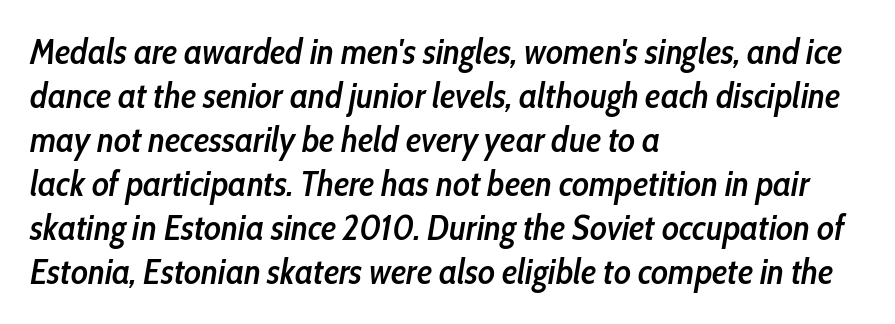
The image shows 35 px semibold, condensed type, italic (leaning right); set left-aligned, normal line spacing (1.26x), normal letter spacing, not underlined; low stroke contrast and a medium x-height.
